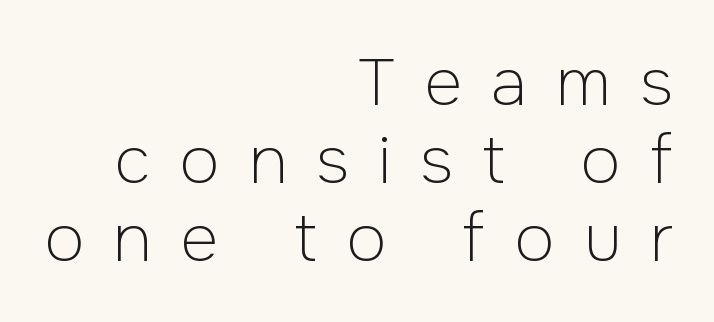
The image shows 65 px light sans-serif type, upright; set right-aligned, line spacing 1.2x, unusually wide letter spacing (+0.45 em), not underlined; low stroke contrast and a medium x-height.
